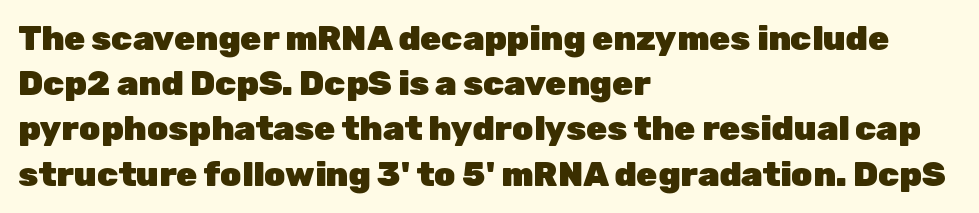
Q: Is the text bold? A: Yes.
Q: Is the text italic (slanted)? A: No, it is upright.
Q: Is the typeface a serif or a sans-serif typeface? A: Sans-serif.
Q: Is the text underlined? A: No.
Q: How is the paragraph aligned? A: Left-aligned.
Q: Is the spacing between letters normal or unusually wide? A: Normal.
Q: Is the spacing between lines tight, normal or loose? A: Normal.
Q: Width (condensed, normal, or wide)? A: Normal.
Q: Stroke contrast? A: Low.
Q: x-height? A: Medium.
Q: Monospaced? A: No.
